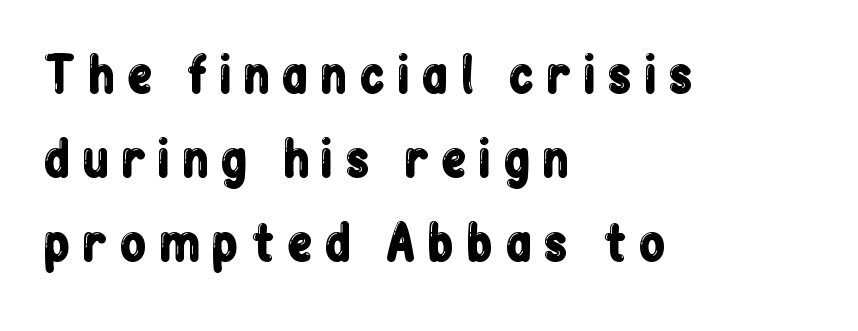
Q: Is the text italic (slanted)? A: No, it is upright.
Q: Is the typeface a serif or a sans-serif typeface? A: Sans-serif.
Q: Is the text underlined? A: No.
Q: How is the paragraph aligned? A: Left-aligned.
Q: Is the spacing between letters normal or unusually wide? A: Unusually wide.
Q: Width (condensed, normal, or wide)? A: Condensed.
Q: Stroke contrast? A: Low.
Q: x-height? A: Medium.
Q: Monospaced? A: No.
